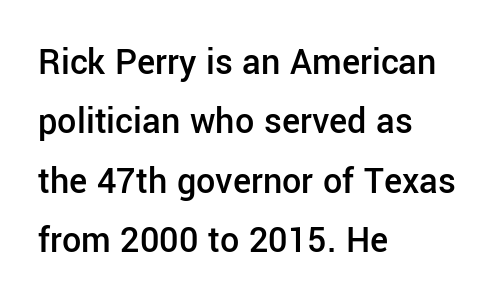
{"serif": "no", "italic": "no", "bold": "semi", "weight": "semibold", "width": "normal", "stroke_contrast": "low", "x_height": "medium", "monospaced": "no", "underline": "no", "align": "left", "line_spacing": "normal", "line_spacing_ratio": 1.56, "letter_spacing": "normal", "letter_spacing_em": 0.0, "glyph_px": 38}
